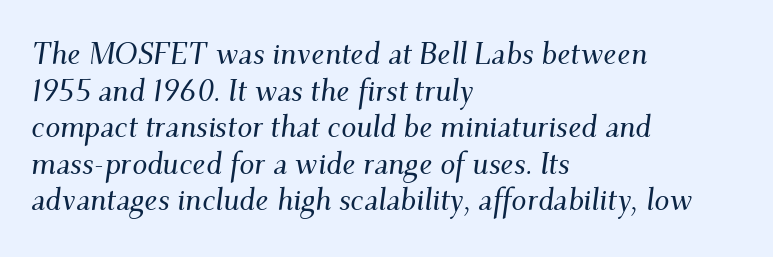
Q: Is the text italic (slanted)? A: Yes, it leans right by about 9 degrees.
Q: Is the typeface a serif or a sans-serif typeface? A: Serif.
Q: Is the text underlined? A: No.
Q: How is the paragraph aligned? A: Left-aligned.
Q: Is the spacing between letters normal or unusually wide? A: Normal.
Q: Width (condensed, normal, or wide)? A: Normal.
Q: Stroke contrast? A: Medium.
Q: x-height? A: Small.
Q: Monospaced? A: No.
